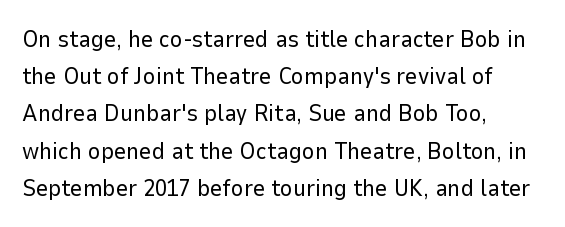
Ordinary non-slanted type is in use. This sample uses plain, unmodified letter spacing. Has an underline been added? It has not. The designer left line spacing at the default. The cut favours lightness, reaching ordinary text weight at its darkest. Layout note: lines flush left.
